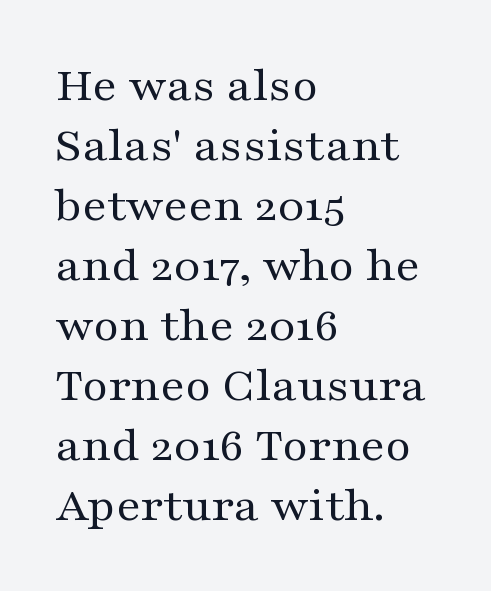
The image shows 50 px regular-weight, wide serif type, upright; set left-aligned, line spacing 1.2x, normal letter spacing, not underlined; medium stroke contrast and a medium x-height.
